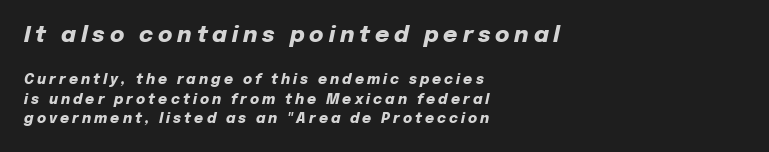
{"italic": "yes", "lean": "right", "slant_degrees": 12, "bold": "yes", "underline": "no", "align": "left", "line_spacing": "normal", "line_spacing_ratio": 1.39, "letter_spacing": "wide", "letter_spacing_em": 0.22, "larger_block": "first", "size_ratio": 1.57, "glyph_px": 22}
